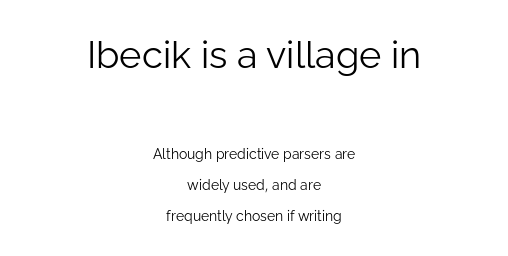
Short and long lines alike share a common midpoint. Think of a printed novel: that variable character pitch is what you see here. The type is set solid horizontally, with unmodified tracking. Bold? No — there's no thickening of the strokes. This sample uses a sans-serif face.
